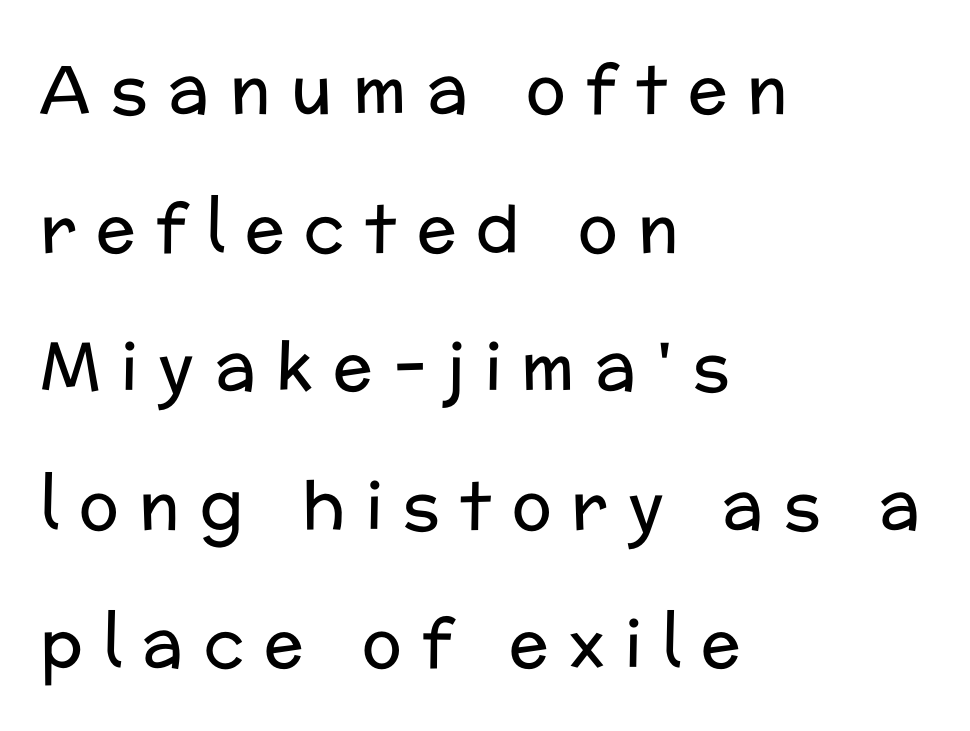
Every row of glyphs begins at an identical x-position on the left. The vertical gap from one line to the next is large. Is this a fixed-width face? No — the glyphs have proportional, varying widths. Stroke thickness stays within the range of a standard reading face or lighter. Underline: absent.
